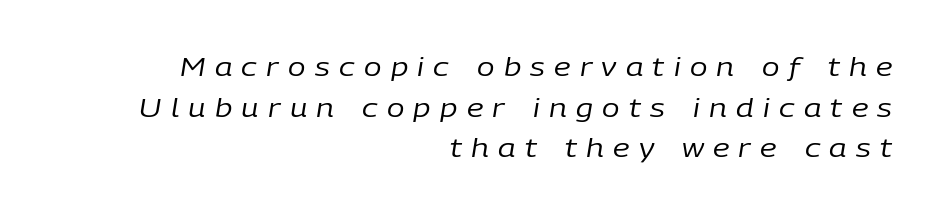
Substantial extra tracking has been applied to these lines. The specimen omits any rule beneath the text block's lines. Line endings align vertically; line beginnings do not. The vertical gap from one line to the next is medium.
